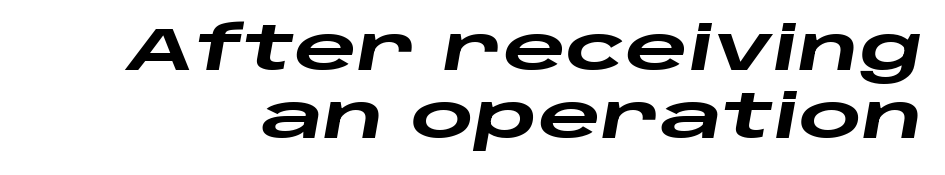
{"italic": "yes", "lean": "right", "slant_degrees": 10, "bold": "yes", "weight": "heavy", "width": "wide", "stroke_contrast": "low", "x_height": "large", "monospaced": "no", "underline": "no", "line_spacing": "tight", "line_spacing_ratio": 1.12, "letter_spacing": "normal", "letter_spacing_em": 0.0, "glyph_px": 61}
